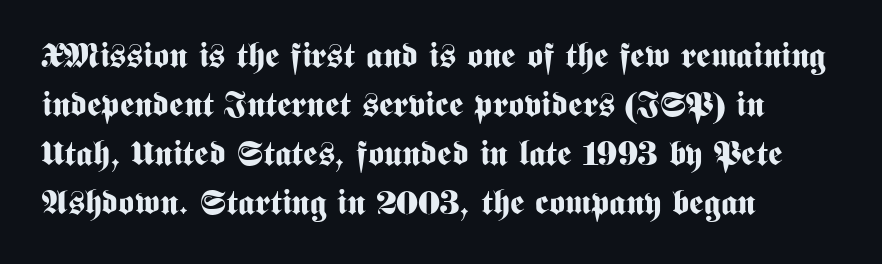
The image shows 34 px bold, condensed sans-serif type, upright; set left-aligned, normal line spacing (1.44x), normal letter spacing, not underlined; medium stroke contrast and a medium x-height.
